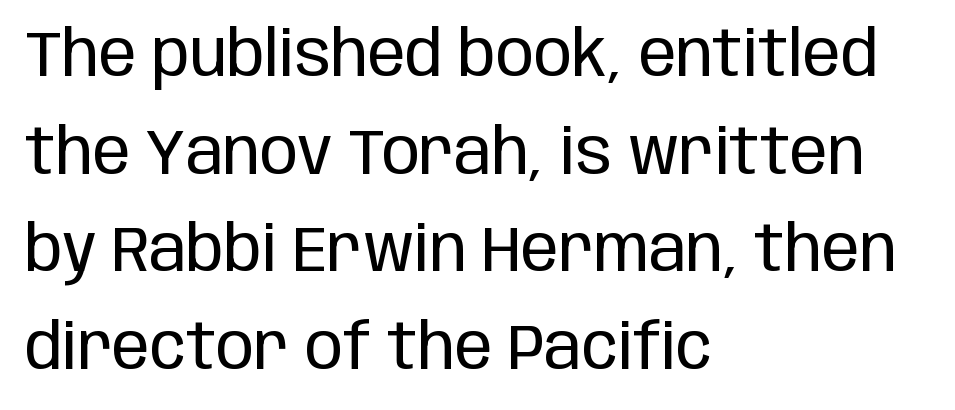
Q: Is the text bold? A: No.
Q: Is the text italic (slanted)? A: No, it is upright.
Q: Is the typeface a serif or a sans-serif typeface? A: Sans-serif.
Q: Is the text underlined? A: No.
Q: How is the paragraph aligned? A: Left-aligned.
Q: Is the spacing between letters normal or unusually wide? A: Normal.
Q: Is the spacing between lines tight, normal or loose? A: Normal.
Q: Width (condensed, normal, or wide)? A: Condensed.
Q: Stroke contrast? A: Low.
Q: x-height? A: Large.
Q: Monospaced? A: No.
